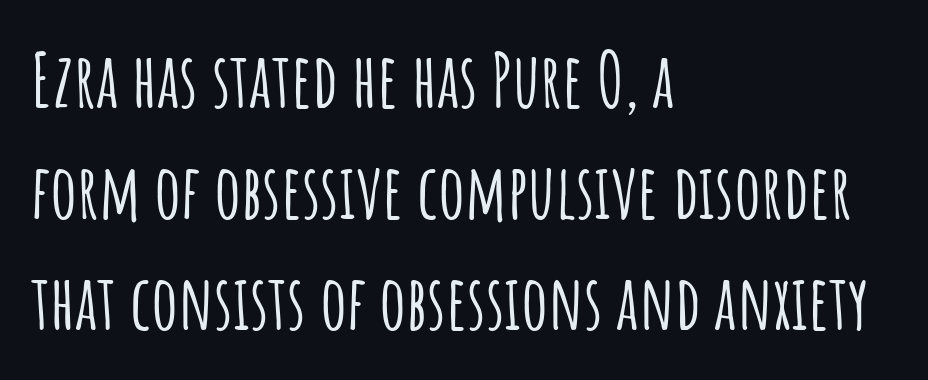
The image shows 75 px condensed sans-serif type, upright; set left-aligned, normal line spacing (1.48x), normal letter spacing, not underlined; low stroke contrast and a large x-height.
